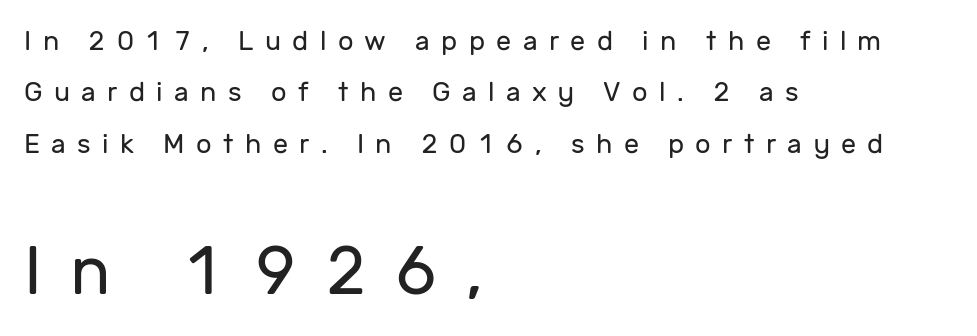
{"serif": "no", "italic": "no", "bold": "no", "weight": "regular", "width": "normal", "stroke_contrast": "low", "x_height": "medium", "monospaced": "no", "underline": "no", "align": "left", "line_spacing": "loose", "line_spacing_ratio": 1.9, "letter_spacing": "wide", "letter_spacing_em": 0.42, "larger_block": "second", "size_ratio": 2.48, "glyph_px": 67}
